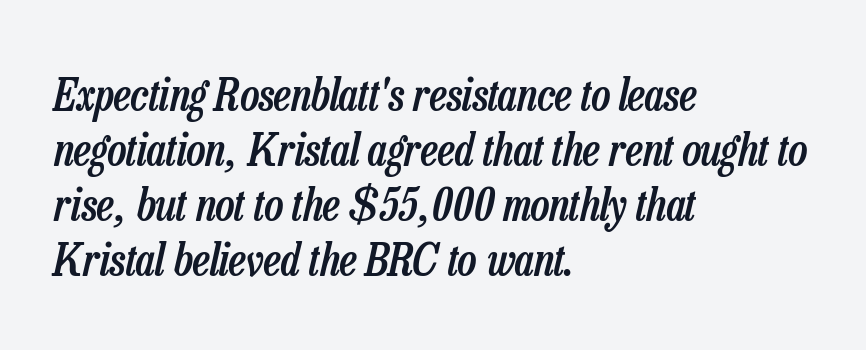
The image shows 45 px semibold, condensed type, italic (leaning right); set left-aligned, line spacing 1.22x, normal letter spacing, not underlined; low stroke contrast and a medium x-height.
